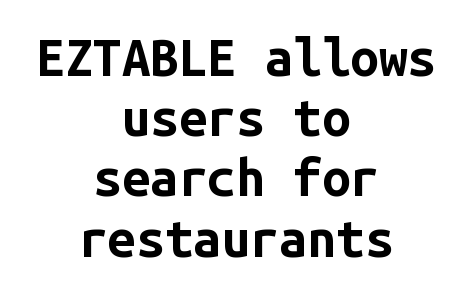
Q: Is the text bold? A: Yes.
Q: Is the text italic (slanted)? A: No, it is upright.
Q: Is the typeface a serif or a sans-serif typeface? A: Sans-serif.
Q: Is the text underlined? A: No.
Q: How is the paragraph aligned? A: Centered.
Q: Is the spacing between letters normal or unusually wide? A: Normal.
Q: Width (condensed, normal, or wide)? A: Normal.
Q: Stroke contrast? A: Low.
Q: x-height? A: Medium.
Q: Monospaced? A: Yes.
